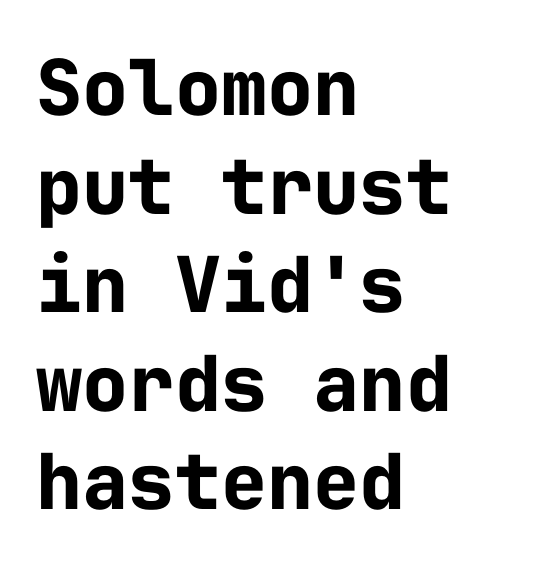
The image shows 77 px bold sans-serif type, upright, monospaced; set left-aligned, normal line spacing (1.28x), normal letter spacing, not underlined; low stroke contrast and a medium x-height.
